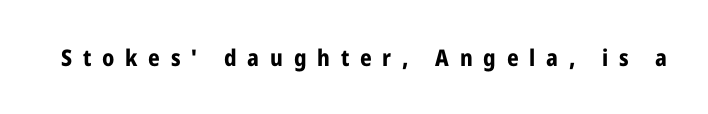
Q: Is the text bold? A: Yes.
Q: Is the text italic (slanted)? A: No, it is upright.
Q: Is the text underlined? A: No.
Q: Is the spacing between letters normal or unusually wide? A: Unusually wide.
